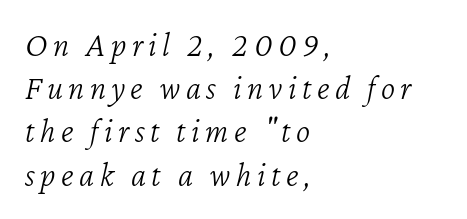
The image shows 34 px light type, italic (leaning right); set left-aligned, normal line spacing (1.27x), not underlined; low stroke contrast and a medium x-height.
